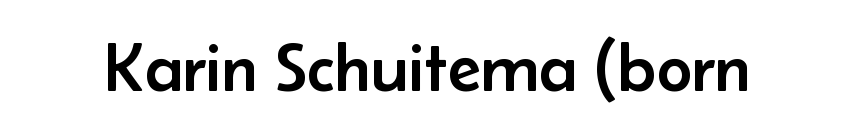
Q: Is the text italic (slanted)? A: No, it is upright.
Q: Is the typeface a serif or a sans-serif typeface? A: Sans-serif.
Q: Is the text underlined? A: No.
Q: Is the spacing between letters normal or unusually wide? A: Normal.
Q: Width (condensed, normal, or wide)? A: Normal.
Q: Stroke contrast? A: Low.
Q: x-height? A: Small.
Q: Monospaced? A: No.
